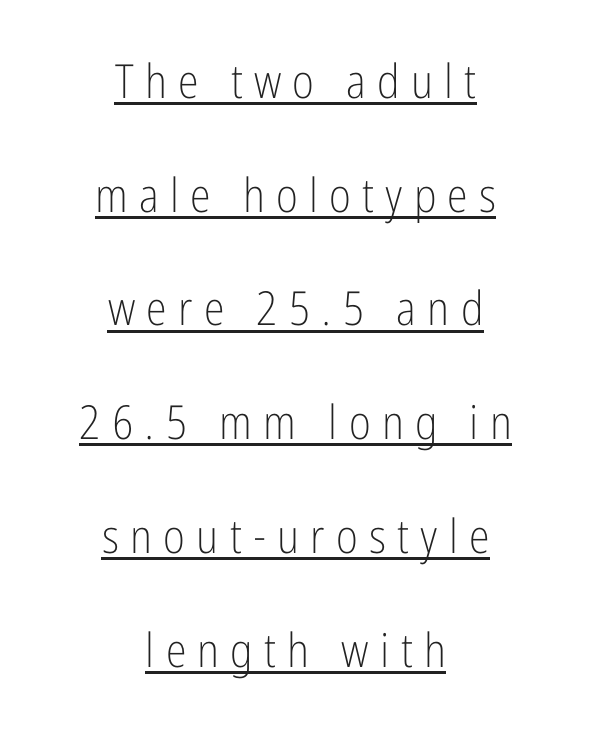
{"serif": "no", "italic": "no", "bold": "no", "weight": "light", "width": "condensed", "stroke_contrast": "low", "x_height": "medium", "monospaced": "no", "underline": "yes", "align": "center", "line_spacing": "loose", "line_spacing_ratio": 2.42, "letter_spacing": "wide", "letter_spacing_em": 0.24, "glyph_px": 47}
